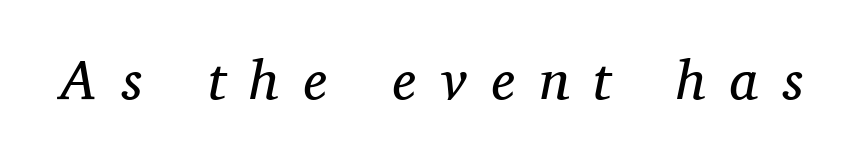
The image shows 55 px regular-weight serif type, italic (leaning right); set unusually wide letter spacing (+0.45 em), not underlined; medium stroke contrast and a medium x-height.
